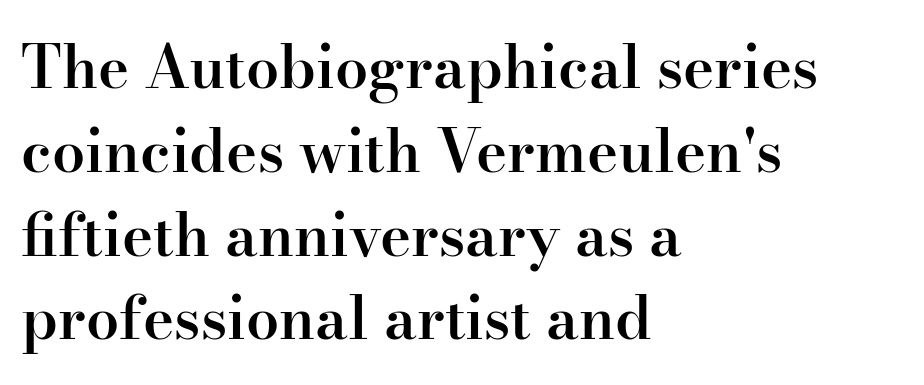
Just letters on the line, the space beneath them empty. Regarding leading, the lines here are spaced in the standard way. A typesetter would label this face a serif. In CSS terms this would be text-align: left.
